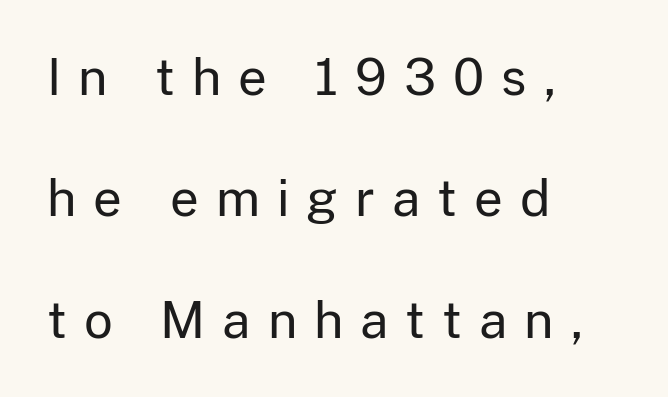
{"serif": "no", "italic": "no", "bold": "no", "weight": "regular", "width": "normal", "stroke_contrast": "low", "x_height": "medium", "monospaced": "no", "underline": "no", "align": "left", "line_spacing": "loose", "line_spacing_ratio": 2.43, "letter_spacing": "wide", "letter_spacing_em": 0.34, "glyph_px": 50}
